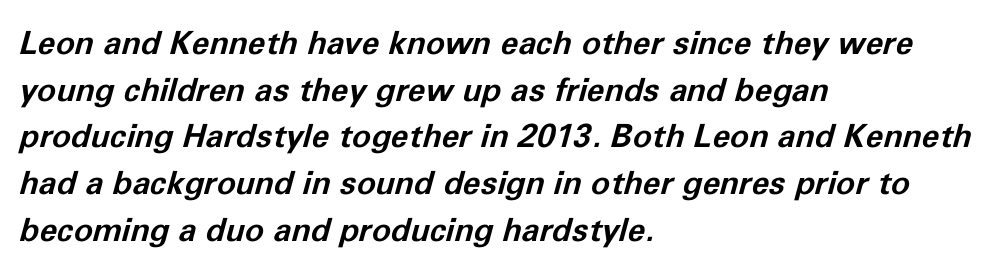
{"italic": "yes", "lean": "right", "slant_degrees": 11, "bold": "yes", "weight": "bold", "width": "normal", "stroke_contrast": "low", "x_height": "medium", "monospaced": "no", "underline": "no", "align": "left", "line_spacing": "normal", "line_spacing_ratio": 1.46, "letter_spacing": "normal", "letter_spacing_em": 0.0, "glyph_px": 32}
